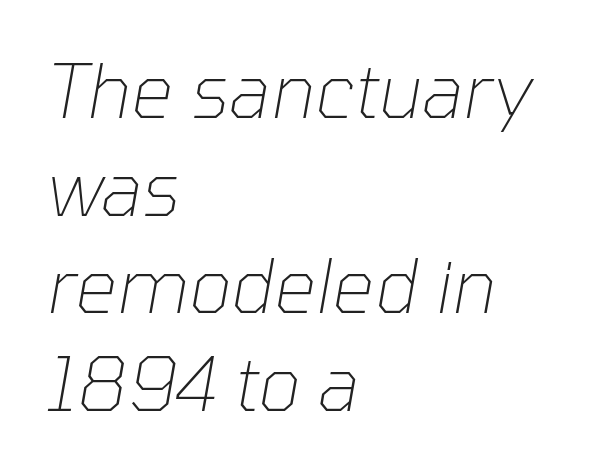
{"italic": "yes", "lean": "right", "slant_degrees": 10, "bold": "no", "weight": "thin", "width": "normal", "stroke_contrast": "low", "x_height": "medium", "monospaced": "no", "underline": "no", "align": "left", "line_spacing": "normal", "line_spacing_ratio": 1.32, "letter_spacing": "normal", "letter_spacing_em": 0.0, "glyph_px": 74}
